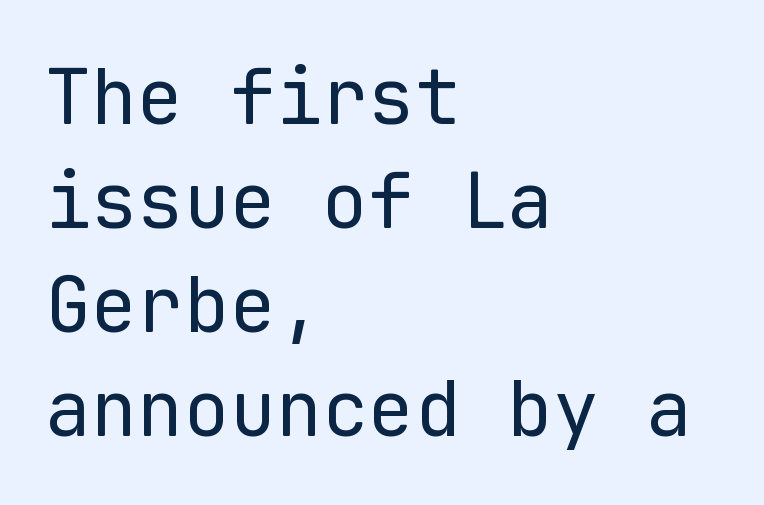
The foot of each line stays bare and open. Whoever set this chose a conventional vertical rhythm. Students, note that the glyphs here touch the page at normal intervals. Nope, no serifs anywhere on these letters.
